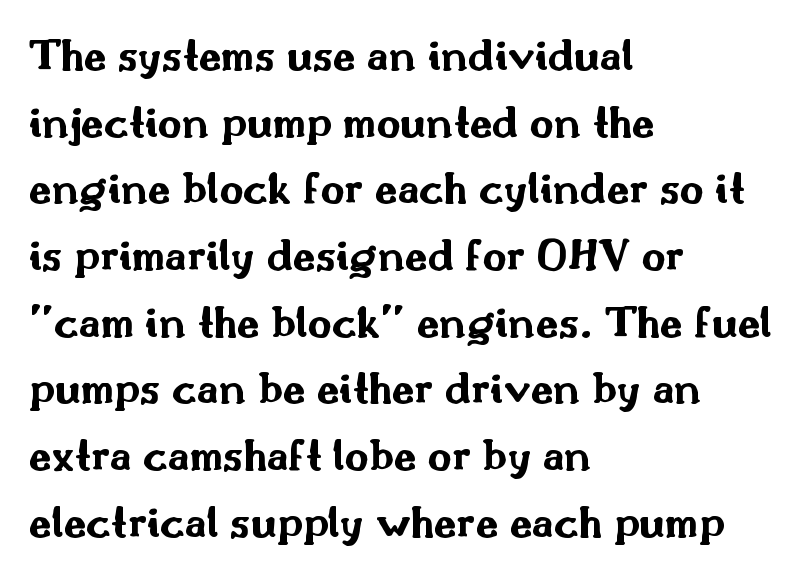
These lines are set flush left with a ragged right edge. Plenty of ink on the page — the face is bold. This is the regular roman posture of the typeface. Students, note that the glyphs here touch the page at normal intervals.
